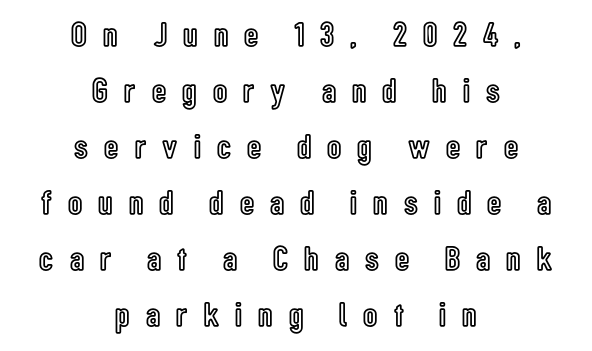
Q: Is the text italic (slanted)? A: No, it is upright.
Q: Is the text underlined? A: No.
Q: How is the paragraph aligned? A: Centered.
Q: Is the spacing between letters normal or unusually wide? A: Unusually wide.
Q: Is the spacing between lines tight, normal or loose? A: Normal.
Q: Width (condensed, normal, or wide)? A: Condensed.
Q: x-height? A: Medium.
Q: Monospaced? A: No.
